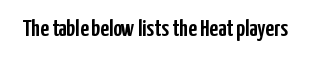
{"italic": "no", "underline": "no", "letter_spacing": "normal", "letter_spacing_em": 0.0, "glyph_px": 24}
